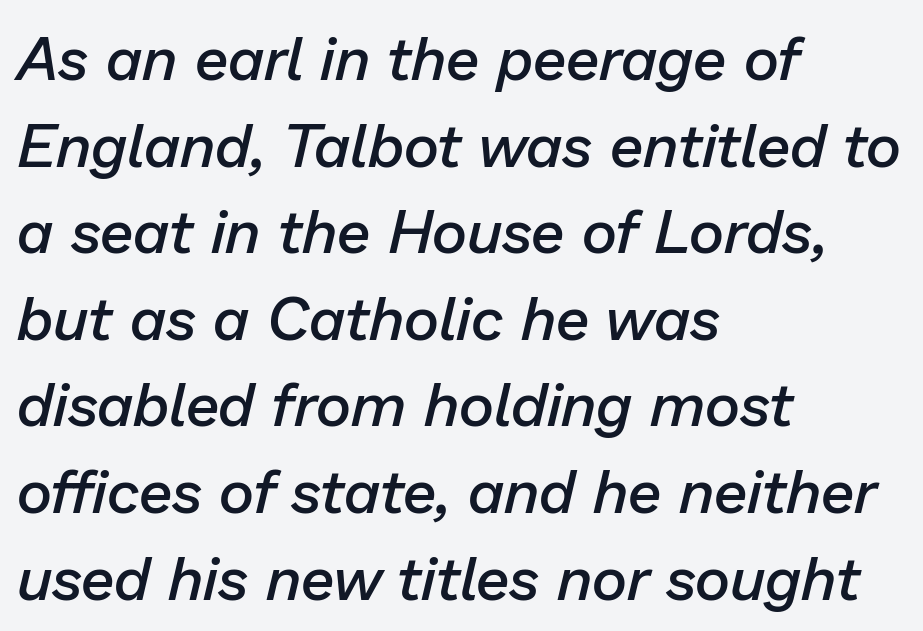
The image shows 61 px semibold type, italic (leaning right); set left-aligned, normal line spacing (1.42x), normal letter spacing, not underlined; low stroke contrast and a medium x-height.
